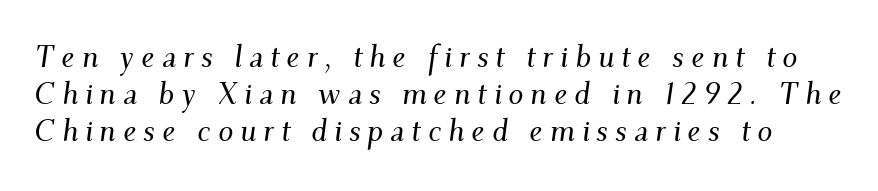
{"serif": "yes", "italic": "yes", "lean": "right", "slant_degrees": 9, "width": "normal", "stroke_contrast": "medium", "x_height": "small", "monospaced": "no", "underline": "no", "line_spacing_ratio": 1.24, "letter_spacing": "wide", "letter_spacing_em": 0.23, "glyph_px": 30}
